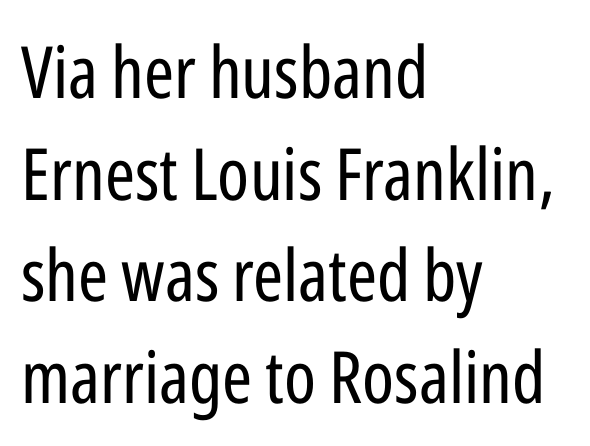
{"serif": "no", "italic": "no", "bold": "no", "weight": "regular", "width": "condensed", "stroke_contrast": "low", "x_height": "medium", "monospaced": "no", "underline": "no", "align": "left", "line_spacing": "normal", "line_spacing_ratio": 1.41, "letter_spacing": "normal", "letter_spacing_em": 0.0, "glyph_px": 72}
